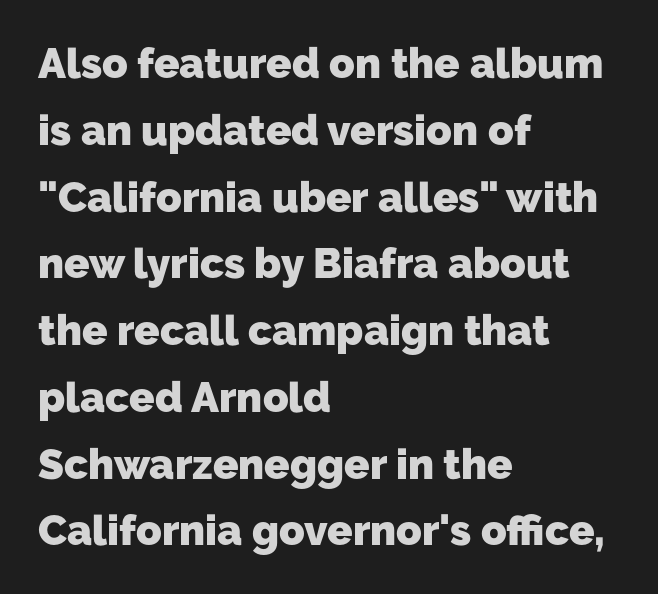
{"serif": "no", "bold": "yes", "weight": "heavy", "width": "normal", "stroke_contrast": "low", "x_height": "medium", "monospaced": "no", "underline": "no", "align": "left", "line_spacing": "normal", "line_spacing_ratio": 1.59, "letter_spacing": "normal", "letter_spacing_em": 0.0, "glyph_px": 42}
